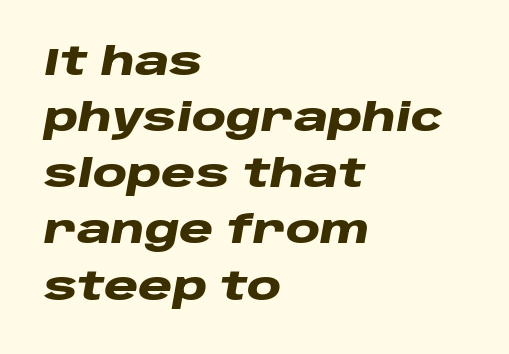
In terms of letterspacing, this is plain default setting. Reading down the column, the eye jumps a familiar distance to each next line. The face used here is proportionally spaced, like ordinary book or web type. Where is the straight margin? On the left. Is the type bold? Yes — the strokes are clearly thick and heavy.
